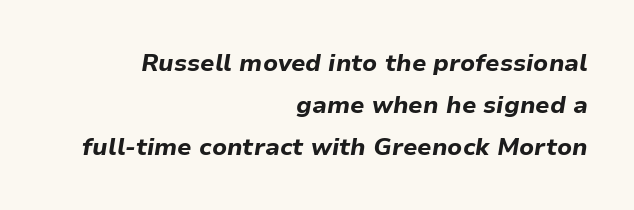
The image shows 24 px bold type, italic (leaning right); set right-aligned, line spacing 1.75x, normal letter spacing, not underlined.
